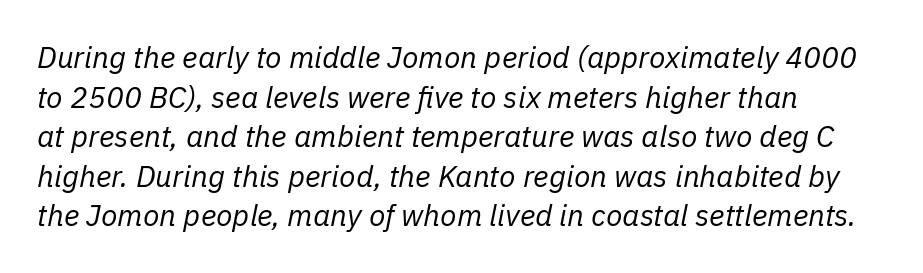
The specimen omits any rule beneath the text block's lines. Stroke thickness stays within the range of a standard reading face or lighter. Varying glyph widths throughout — classic text-font behaviour. Horizontal alignment here is leftward, the default for most running prose. Does the leading feel generous? No, just average.
